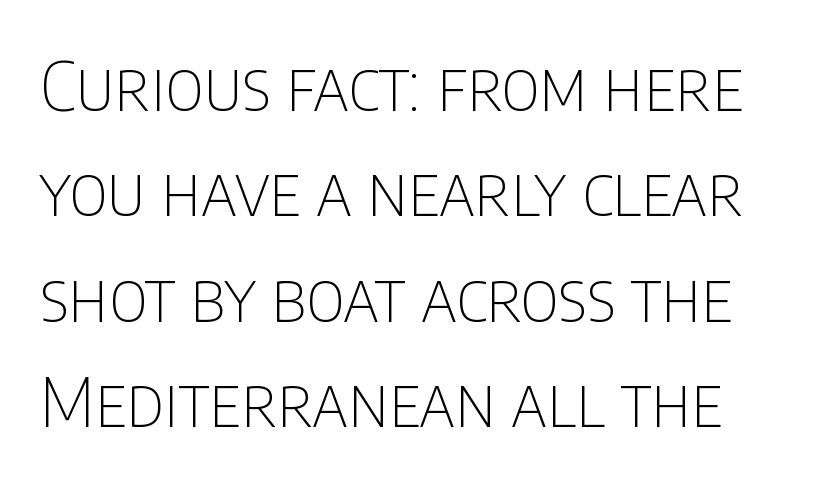
The image shows 68 px thin, condensed sans-serif type, upright; set normal line spacing (1.55x), normal letter spacing, not underlined; low stroke contrast and a large x-height.
